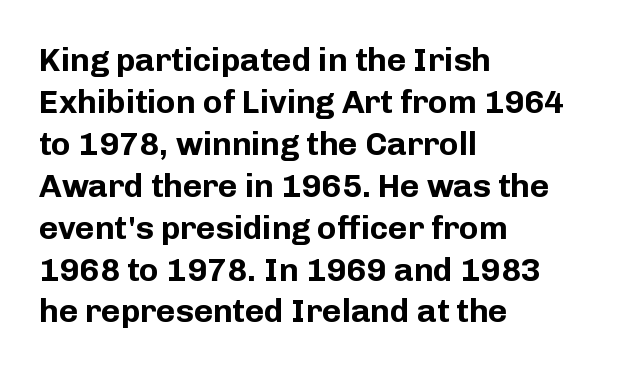
The glyphs have the mass of a bold cut. The font family rendered here belongs to the sans-serif group. Characters follow at the spacing the type designer built in. The lines are quadded left. The passage shown is not underscored anywhere.
